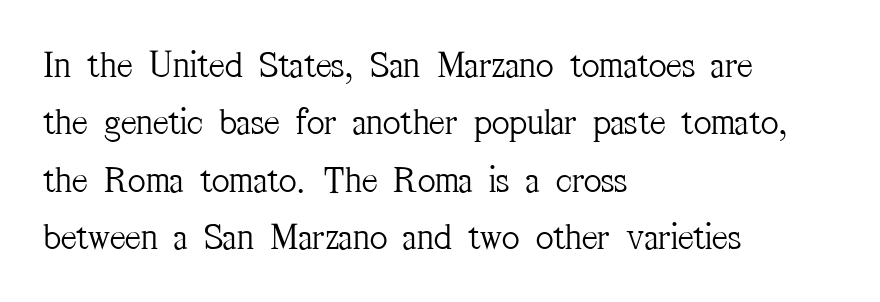
The image shows 38 px light, condensed serif type, upright; set left-aligned, normal line spacing (1.51x), normal letter spacing, not underlined; medium stroke contrast and a medium x-height.
